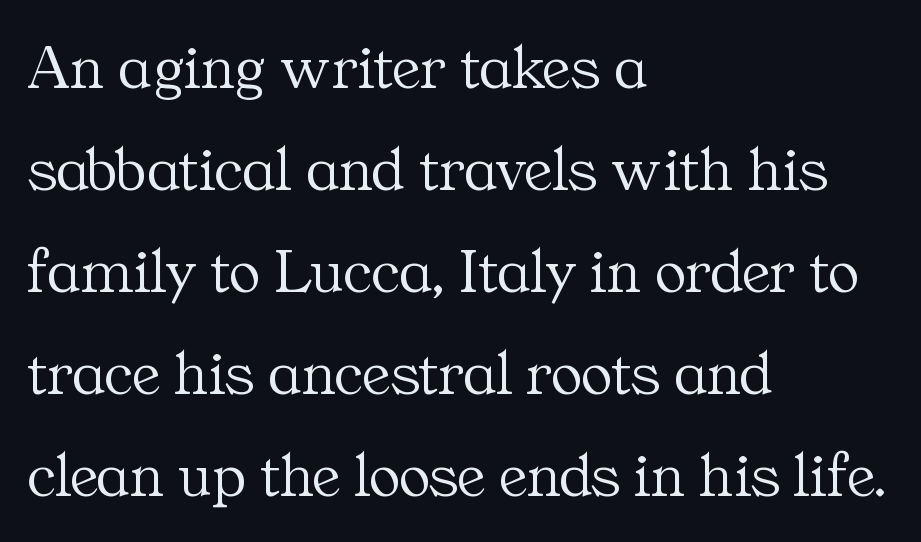
Leading: standard. Typographically, this falls in the serif category. Visually the block forms a straight wall on the left and a jagged coastline on the right. Spacing verdict: proportional, widths tailored to each character. Anything drawn beneath the words? Only blank space.
